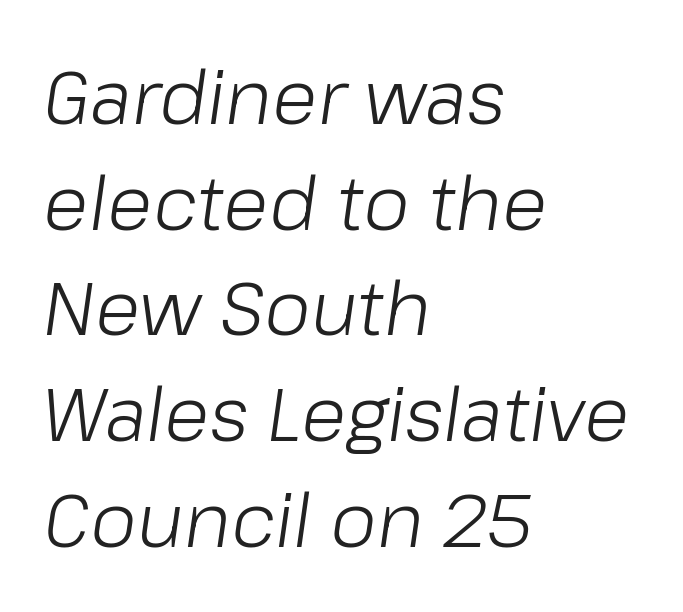
The image shows 75 px light type, italic (leaning right); set left-aligned, normal line spacing (1.41x), normal letter spacing, not underlined; low stroke contrast and a medium x-height.
